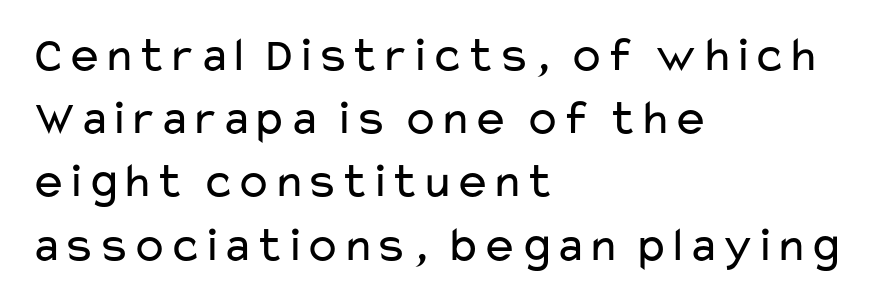
The image shows 49 px regular-weight, wide sans-serif type, upright; set left-aligned, normal line spacing (1.29x), normal letter spacing, not underlined; low stroke contrast and a medium x-height.
